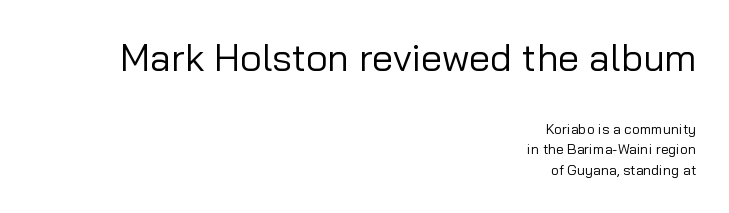
The image shows 38 px regular-weight sans-serif type, upright; set right-aligned, normal line spacing (1.48x), normal letter spacing, not underlined; the first (top) block is 2.71x larger; low stroke contrast and a medium x-height.
